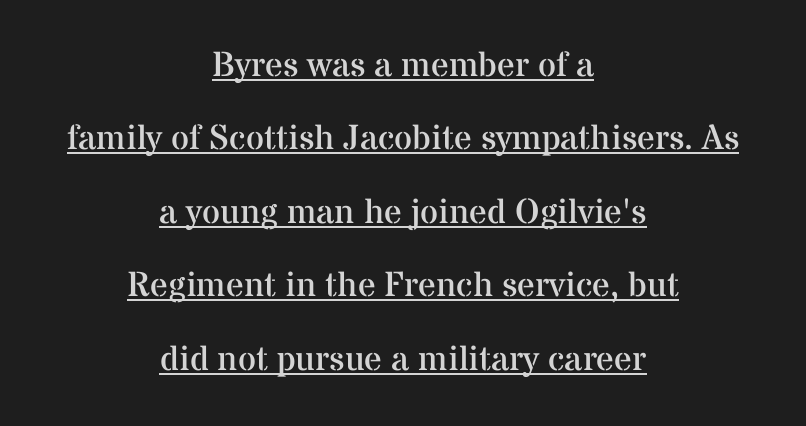
{"serif": "yes", "italic": "no", "bold": "no", "weight": "regular", "width": "normal", "stroke_contrast": "medium", "x_height": "medium", "monospaced": "no", "underline": "yes", "align": "center", "line_spacing": "loose", "line_spacing_ratio": 2.1, "letter_spacing": "normal", "letter_spacing_em": 0.0, "glyph_px": 35}
